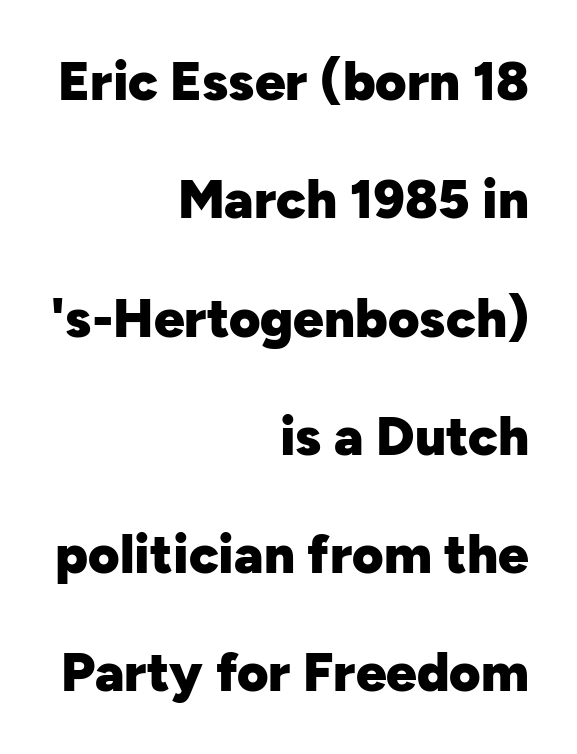
{"serif": "no", "italic": "no", "bold": "yes", "weight": "heavy", "width": "normal", "stroke_contrast": "low", "x_height": "medium", "monospaced": "no", "underline": "no", "align": "right", "line_spacing": "loose", "line_spacing_ratio": 2.19, "letter_spacing": "normal", "letter_spacing_em": 0.0, "glyph_px": 54}
